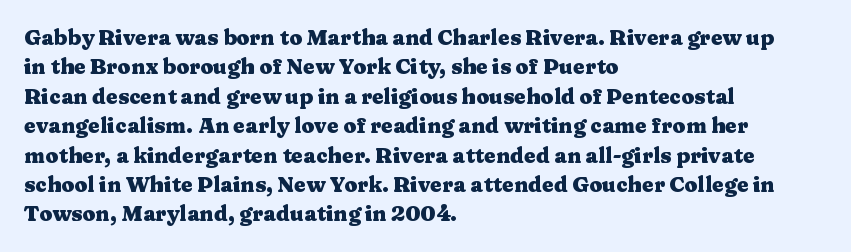
The image shows 21 px bold type, upright; set left-aligned, normal line spacing (1.4x), normal letter spacing, not underlined.
